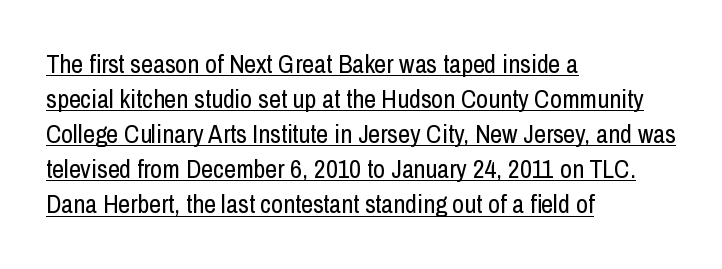
If you measured baseline to baseline, you'd find a middling distance. A continuous stroke trails under the words, as in a hyperlink. This rendering uses left alignment, leaving the right contour irregular. Posture: upright roman. This reads as an unemphasized weight, regular at the heaviest.
